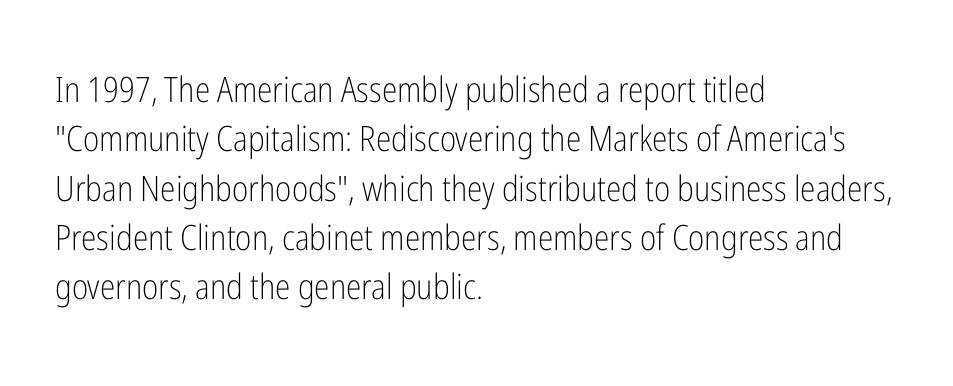
{"serif": "no", "italic": "no", "bold": "no", "weight": "light", "width": "condensed", "stroke_contrast": "low", "x_height": "medium", "monospaced": "no", "underline": "no", "align": "left", "line_spacing": "normal", "line_spacing_ratio": 1.41, "letter_spacing": "normal", "letter_spacing_em": 0.0, "glyph_px": 35}
